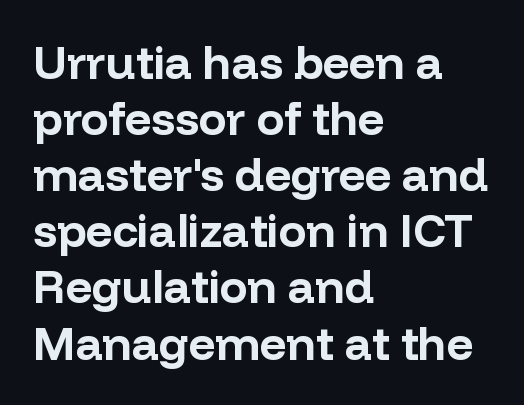
Q: Is the text bold? A: Yes.
Q: Is the text italic (slanted)? A: No, it is upright.
Q: Is the typeface a serif or a sans-serif typeface? A: Sans-serif.
Q: Is the text underlined? A: No.
Q: How is the paragraph aligned? A: Left-aligned.
Q: Is the spacing between letters normal or unusually wide? A: Normal.
Q: Width (condensed, normal, or wide)? A: Normal.
Q: Stroke contrast? A: Low.
Q: x-height? A: Medium.
Q: Monospaced? A: No.
